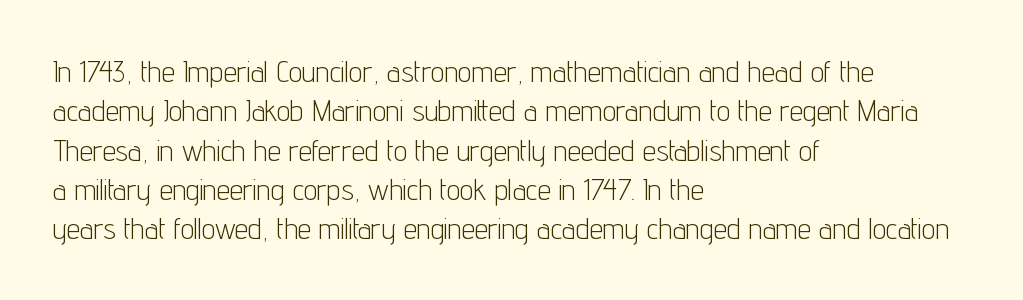
Students, note that the glyphs here touch the page at normal intervals. It's the straight-up-and-down kind of type. No letter is thick-stroked: the sample isn't bold. Typeset ragged right — the left edge is the straight one. Lines of text with bare space underneath.
